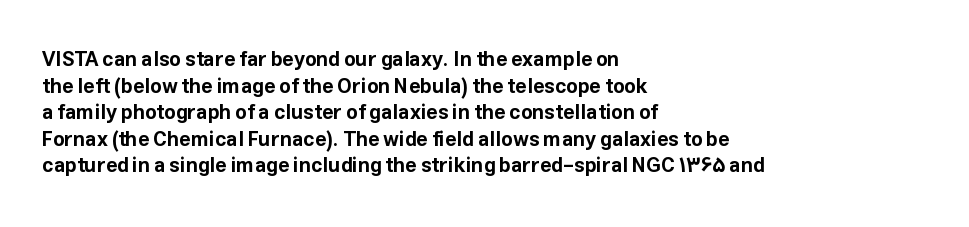
The typography opts for an upright posture over an oblique one. A classic flush-left, rag-right setting is used for this passage. Words appear dense and cohesive because spacing is normal. A full-strength bold gives these letters their thick strokes. Rule under the text: the space is simply empty.
